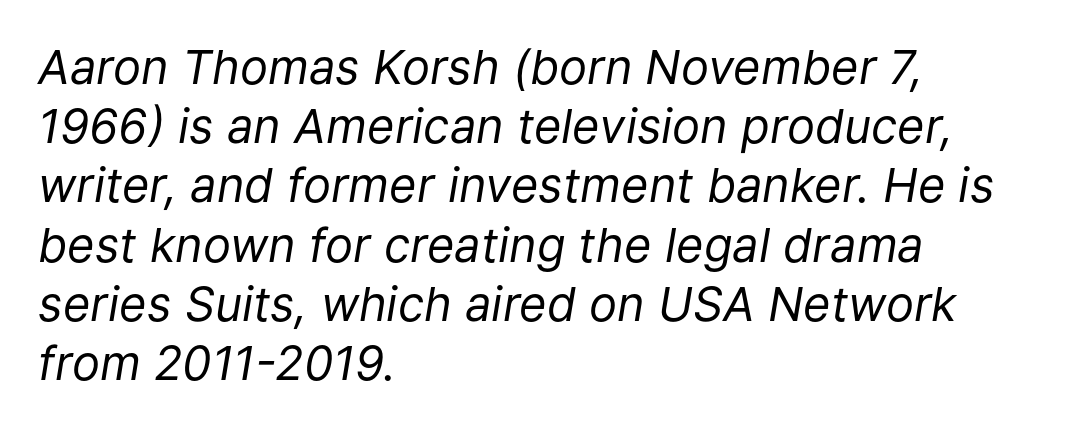
{"italic": "yes", "lean": "right", "slant_degrees": 9, "bold": "no", "weight": "regular", "width": "normal", "stroke_contrast": "low", "x_height": "medium", "monospaced": "no", "underline": "no", "align": "left", "line_spacing": "normal", "line_spacing_ratio": 1.26, "letter_spacing": "normal", "letter_spacing_em": 0.0, "glyph_px": 47}
